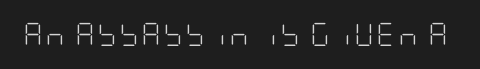
Q: Is the text bold? A: No.
Q: Is the text italic (slanted)? A: No, it is upright.
Q: Is the text underlined? A: No.
